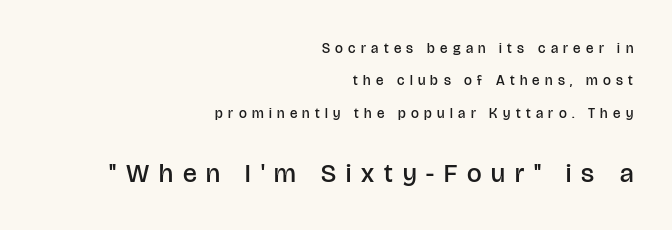
Q: Is the text bold? A: Semi-bold.
Q: Is the text italic (slanted)? A: No, it is upright.
Q: Is the text underlined? A: No.
Q: How is the paragraph aligned? A: Right-aligned.
Q: Is the spacing between letters normal or unusually wide? A: Unusually wide.
Q: Is the spacing between lines tight, normal or loose? A: Loose.
Q: Which block of text is set in a larger size, the first (top) or the second (bottom)? A: The second (bottom) one.
